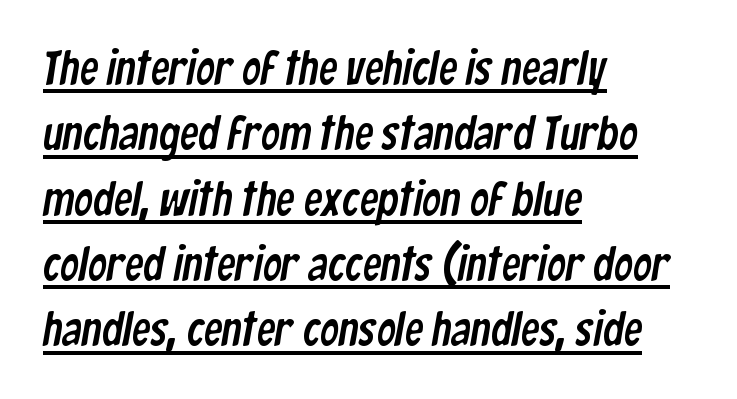
Quick note: underline on. Does the leading feel generous? No, just average. Nobody touched the tracking dial on this one. Letterform terminals end flat and unadorned throughout the passage. Left-aligned paragraph, ragged on the right.
